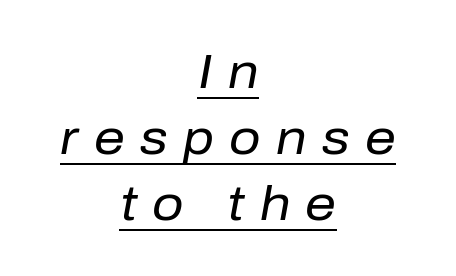
{"italic": "yes", "lean": "right", "slant_degrees": 10, "bold": "no", "weight": "regular", "width": "normal", "stroke_contrast": "low", "x_height": "medium", "monospaced": "no", "underline": "yes", "align": "center", "line_spacing": "normal", "line_spacing_ratio": 1.35, "letter_spacing": "wide", "letter_spacing_em": 0.31, "glyph_px": 49}
